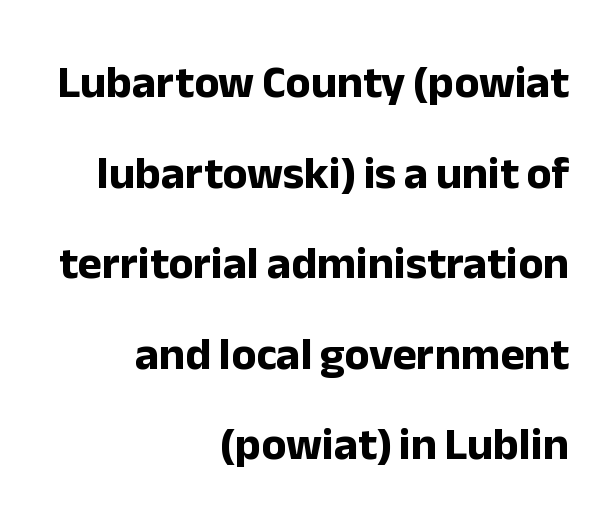
Q: Is the text bold? A: Yes.
Q: Is the text italic (slanted)? A: No, it is upright.
Q: Is the typeface a serif or a sans-serif typeface? A: Sans-serif.
Q: Is the text underlined? A: No.
Q: How is the paragraph aligned? A: Right-aligned.
Q: Is the spacing between letters normal or unusually wide? A: Normal.
Q: Is the spacing between lines tight, normal or loose? A: Loose.
Q: Width (condensed, normal, or wide)? A: Normal.
Q: Stroke contrast? A: Low.
Q: x-height? A: Medium.
Q: Monospaced? A: No.
